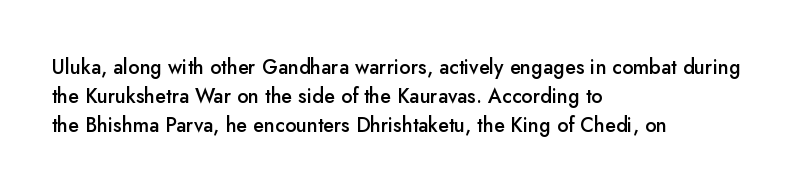
Anything drawn beneath the words? Only blank space. The line-height multiplier appears to be the usual default. Rendered with straight, roman letterforms. Each word holds together tightly as a unit, with standard inter-letter gaps. Every letter is mildly thick-stroked: semibold rather than bold. The paragraph has a hard left edge and a soft right edge.
